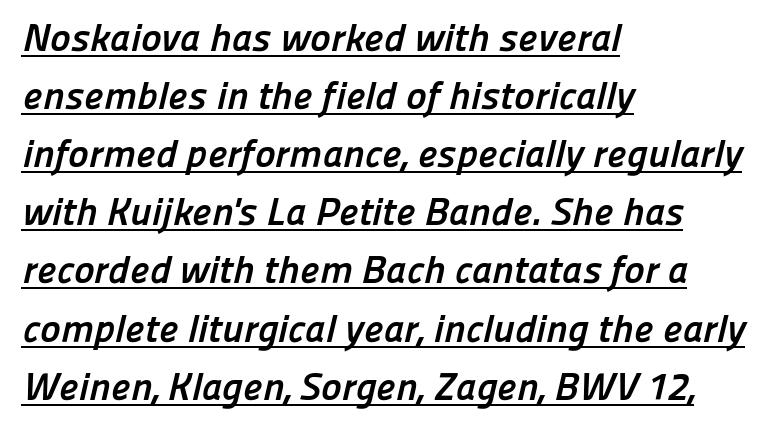
{"serif": "no", "bold": "yes", "weight": "semibold", "width": "normal", "stroke_contrast": "low", "x_height": "medium", "monospaced": "no", "underline": "yes", "align": "left", "line_spacing": "normal", "line_spacing_ratio": 1.49, "letter_spacing": "normal", "letter_spacing_em": 0.0, "glyph_px": 39}
